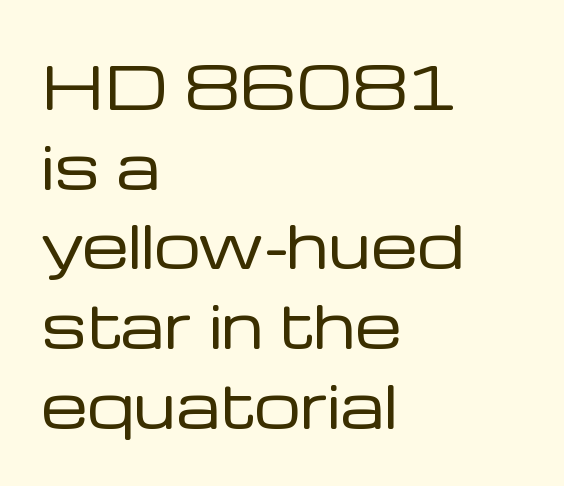
{"serif": "no", "italic": "no", "bold": "no", "weight": "regular", "width": "normal", "stroke_contrast": "low", "x_height": "medium", "monospaced": "no", "underline": "no", "align": "left", "line_spacing": "normal", "line_spacing_ratio": 1.35, "letter_spacing": "normal", "letter_spacing_em": 0.0, "glyph_px": 59}
